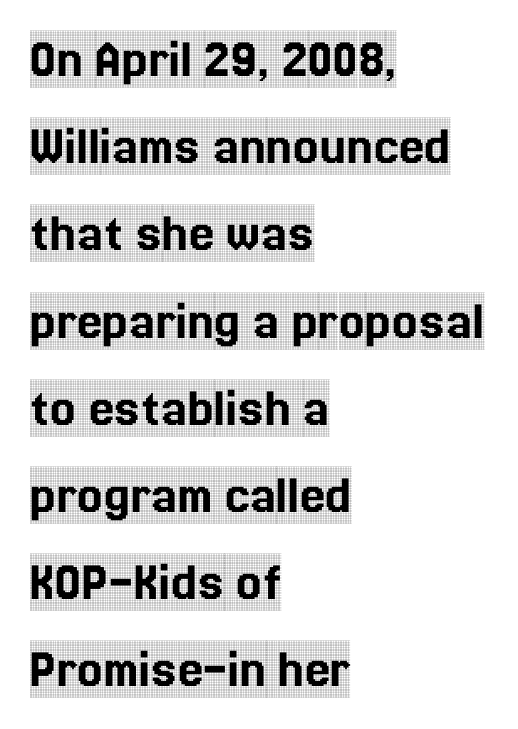
Q: Is the text italic (slanted)? A: No, it is upright.
Q: Is the typeface a serif or a sans-serif typeface? A: Serif.
Q: Is the text underlined? A: No.
Q: How is the paragraph aligned? A: Left-aligned.
Q: Is the spacing between letters normal or unusually wide? A: Normal.
Q: Is the spacing between lines tight, normal or loose? A: Normal.
Q: Width (condensed, normal, or wide)? A: Condensed.
Q: x-height? A: Large.
Q: Monospaced? A: No.
